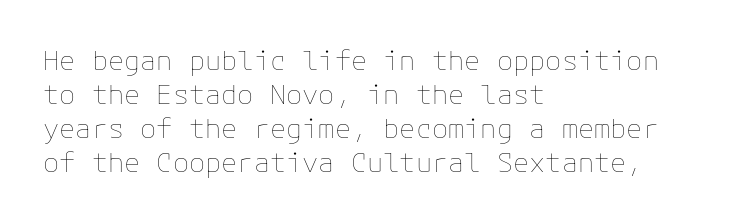
Q: Is the text bold? A: No.
Q: Is the text italic (slanted)? A: No, it is upright.
Q: Is the text underlined? A: No.
Q: How is the paragraph aligned? A: Left-aligned.
Q: Is the spacing between letters normal or unusually wide? A: Normal.
Q: Is the spacing between lines tight, normal or loose? A: Normal.
